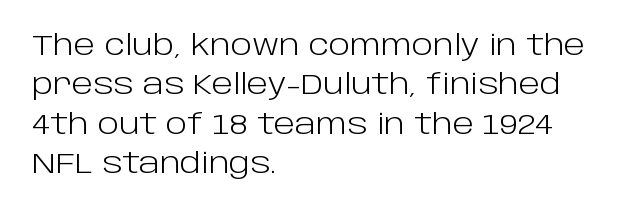
The image shows 28 px light sans-serif type, upright; set left-aligned, normal line spacing (1.41x), normal letter spacing, not underlined; low stroke contrast and a large x-height.
